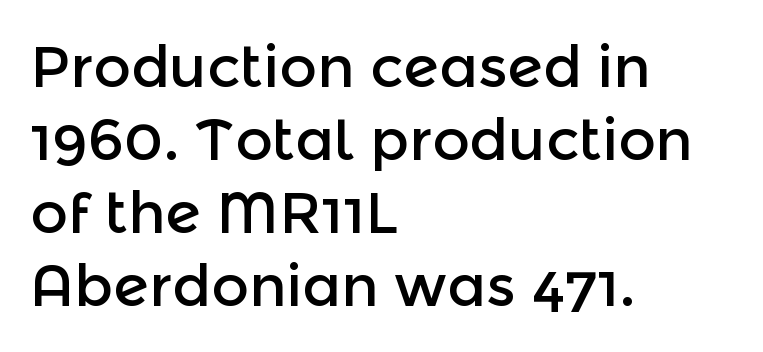
{"serif": "no", "italic": "no", "width": "normal", "x_height": "medium", "monospaced": "no", "underline": "no", "align": "left", "line_spacing": "normal", "line_spacing_ratio": 1.26, "letter_spacing": "normal", "letter_spacing_em": 0.0, "glyph_px": 58}
